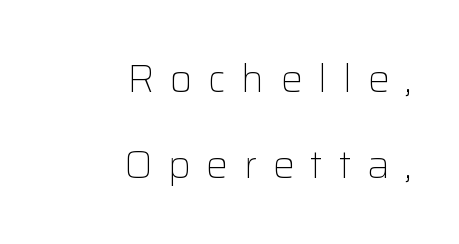
The image shows 39 px light sans-serif type, upright; set right-aligned, loose line spacing (2.21x), unusually wide letter spacing (+0.4 em), not underlined; low stroke contrast and a medium x-height.
